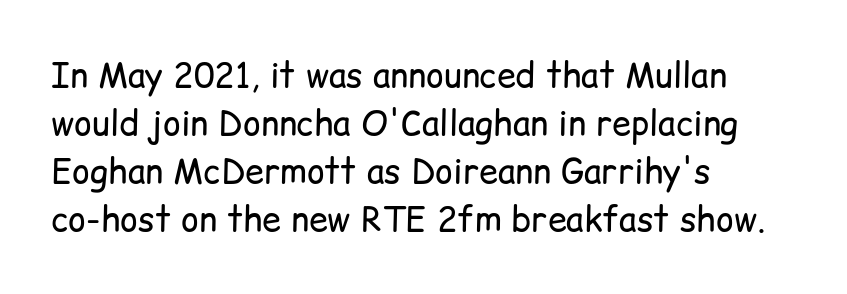
The image shows 34 px regular-weight sans-serif type, upright; set left-aligned, normal line spacing (1.41x), normal letter spacing, not underlined; low stroke contrast and a medium x-height.
